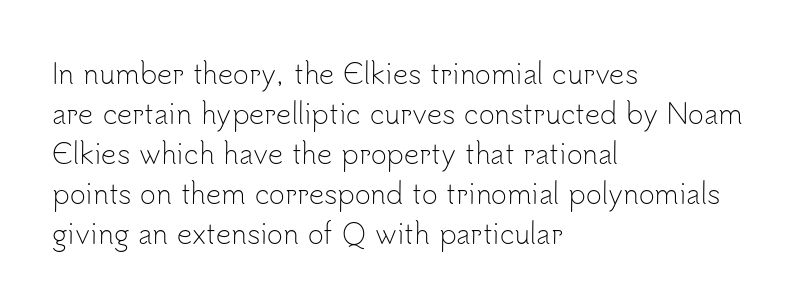
Italic: no, the glyphs are upright roman. Observe the ordinary spacing: letters are neighbours, not strangers. Line spacing here is normal. The zone under the glyphs is completely vacant. These lines stack with their left ends in a neat column.
